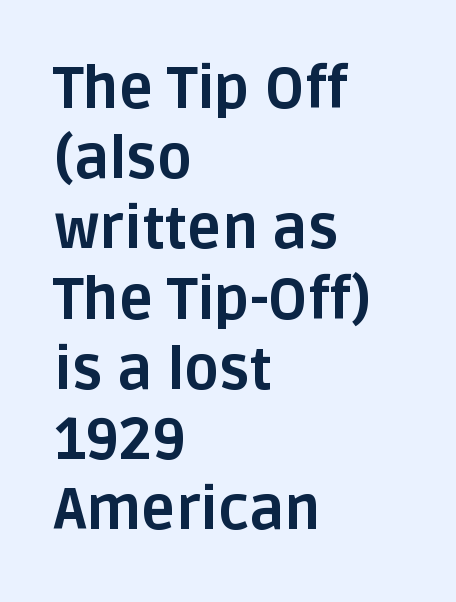
This is roman type, the default non-slanted kind. The string is rendered with underlining switched off. Each letter keeps its own natural width here, so spacing adapts to shape. Note: no serifs on the glyphs. These words are printed bold, with thick strokes throughout.
